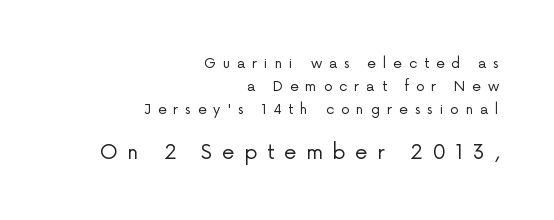
Q: Is the text bold? A: No.
Q: Is the text italic (slanted)? A: No, it is upright.
Q: Is the text underlined? A: No.
Q: How is the paragraph aligned? A: Right-aligned.
Q: Is the spacing between letters normal or unusually wide? A: Unusually wide.
Q: Is the spacing between lines tight, normal or loose? A: Normal.
Q: Which block of text is set in a larger size, the first (top) or the second (bottom)? A: The second (bottom) one.
